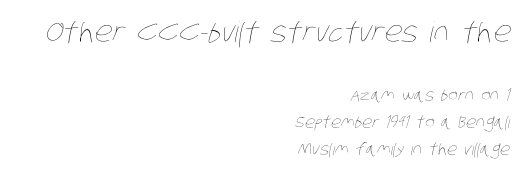
Quick note: underline off. Horizontal bands of white between lines are of average thickness. Caption: standard tracking, unaltered. Line endings align vertically; line beginnings do not.
